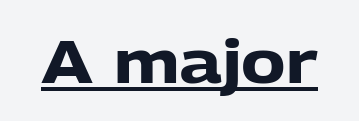
{"serif": "no", "italic": "no", "bold": "yes", "weight": "heavy", "width": "normal", "stroke_contrast": "low", "x_height": "medium", "monospaced": "no", "underline": "yes", "letter_spacing": "normal", "letter_spacing_em": 0.0, "glyph_px": 60}
